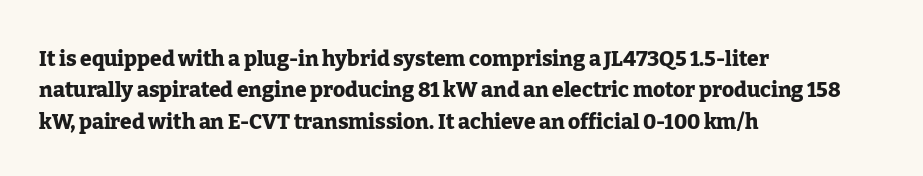
{"italic": "no", "bold": "yes", "underline": "no", "align": "left", "line_spacing": "normal", "line_spacing_ratio": 1.5, "letter_spacing": "normal", "letter_spacing_em": 0.0, "glyph_px": 21}
